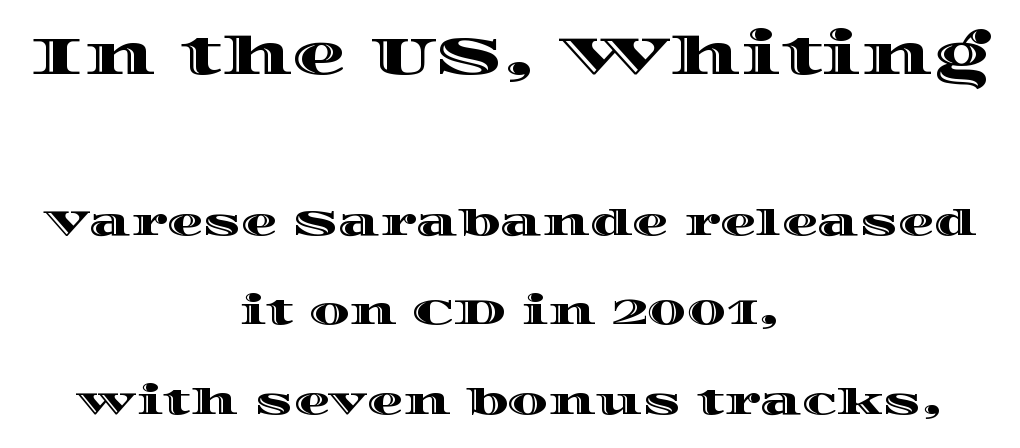
{"italic": "no", "width": "wide", "x_height": "large", "monospaced": "no", "underline": "no", "align": "center", "line_spacing": "loose", "line_spacing_ratio": 2.49, "letter_spacing": "normal", "letter_spacing_em": 0.0, "larger_block": "first", "size_ratio": 1.5, "glyph_px": 54}
